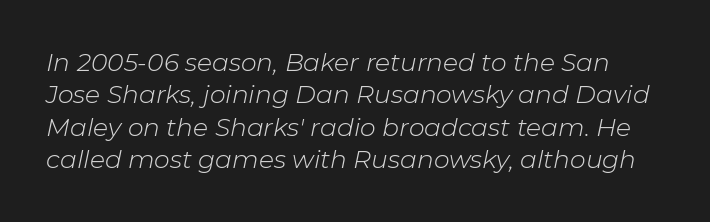
The rows are spaced the way most documents space them. In terms of letterspacing, this is plain default setting. A clean baseline with only descenders dipping below it. Every character sits at an angle, as italics do. Weight class: somewhere from thin through regular.
